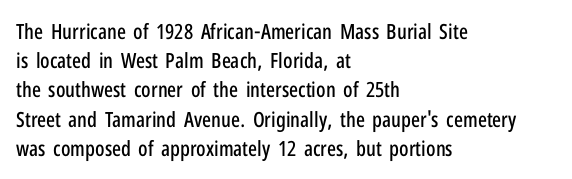
{"italic": "no", "underline": "no", "align": "left", "line_spacing": "normal", "line_spacing_ratio": 1.39, "letter_spacing": "normal", "letter_spacing_em": 0.0, "glyph_px": 21}
